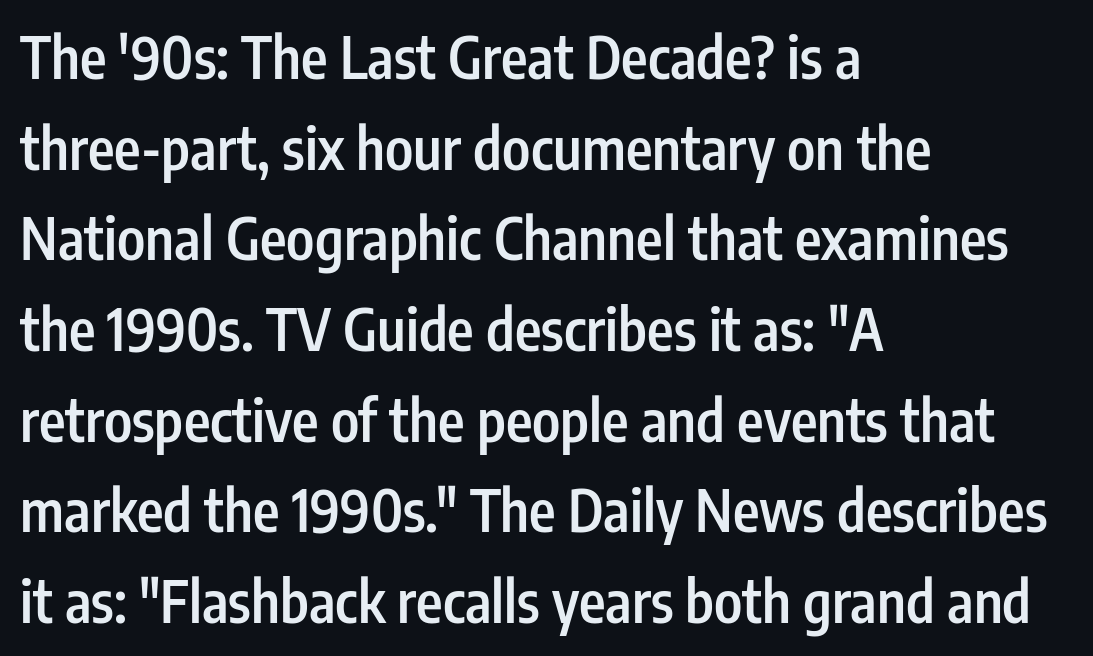
Q: Is the text bold? A: Semi-bold.
Q: Is the text italic (slanted)? A: No, it is upright.
Q: Is the typeface a serif or a sans-serif typeface? A: Sans-serif.
Q: Is the text underlined? A: No.
Q: How is the paragraph aligned? A: Left-aligned.
Q: Is the spacing between letters normal or unusually wide? A: Normal.
Q: Is the spacing between lines tight, normal or loose? A: Normal.
Q: Width (condensed, normal, or wide)? A: Condensed.
Q: Stroke contrast? A: Low.
Q: x-height? A: Medium.
Q: Monospaced? A: No.
